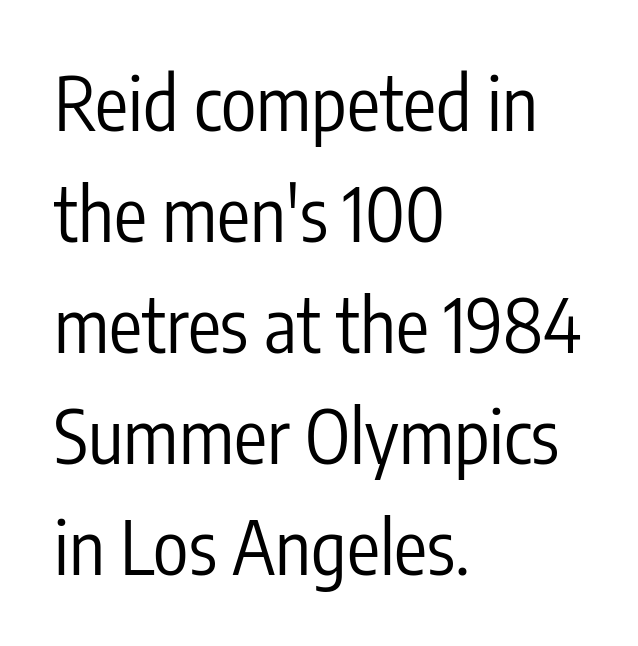
The image shows 74 px regular-weight, condensed sans-serif type, upright; set left-aligned, normal line spacing (1.5x), normal letter spacing, not underlined; low stroke contrast and a medium x-height.
